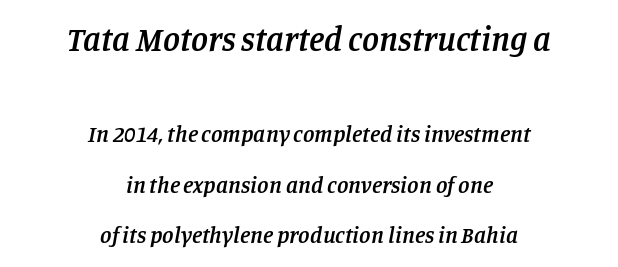
The image shows 34 px semibold serif type, italic (leaning right); set centered, loose line spacing (2.2x), normal letter spacing, not underlined; the first (top) block is 1.48x larger; low stroke contrast and a large x-height.
